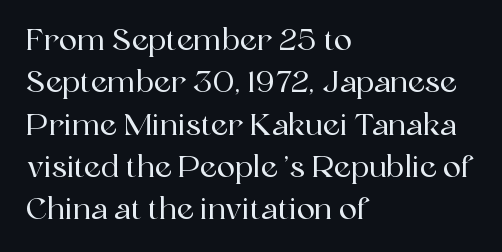
Each letter keeps its own natural width here, so spacing adapts to shape. The designer left line spacing at the default. Check where the strokes stop: tiny serifs finish them off. Unlike italic type, these characters show no tilt at all. What stands out about the letter spacing? Nothing — it is the standard amount. Compared with a centered layout, this one pins lines to the left instead.
